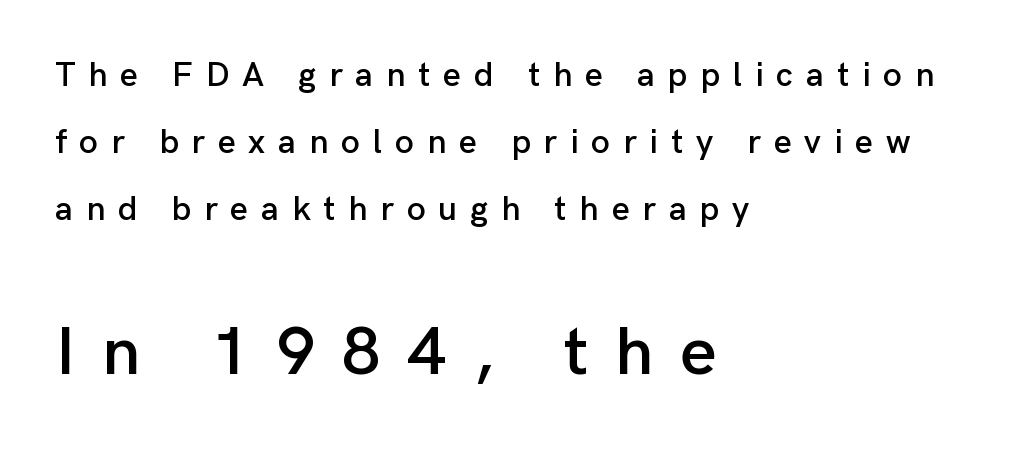
{"serif": "no", "italic": "no", "width": "normal", "stroke_contrast": "low", "x_height": "medium", "monospaced": "no", "underline": "no", "align": "left", "line_spacing": "loose", "line_spacing_ratio": 1.97, "letter_spacing": "wide", "letter_spacing_em": 0.38, "larger_block": "second", "size_ratio": 2.03, "glyph_px": 69}
